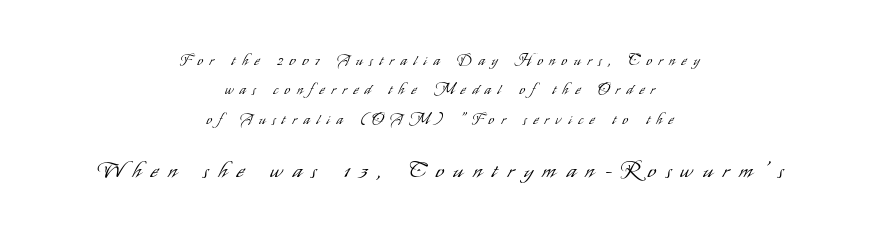
Block two is the big one; block one sits smaller above it. The space between consecutive lines is lavish. No heavy texture on the line: the type isn't bold. The rendering positions every line midway between the sides.
